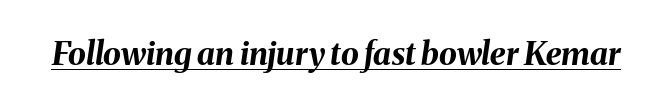
No extra tracking has been applied to these lines. An italicized treatment has been applied to the whole sample. Each letter keeps its own natural width here, so spacing adapts to shape. The string is rendered with underlining switched on. Strong, thick strokes mark this as bold type.
